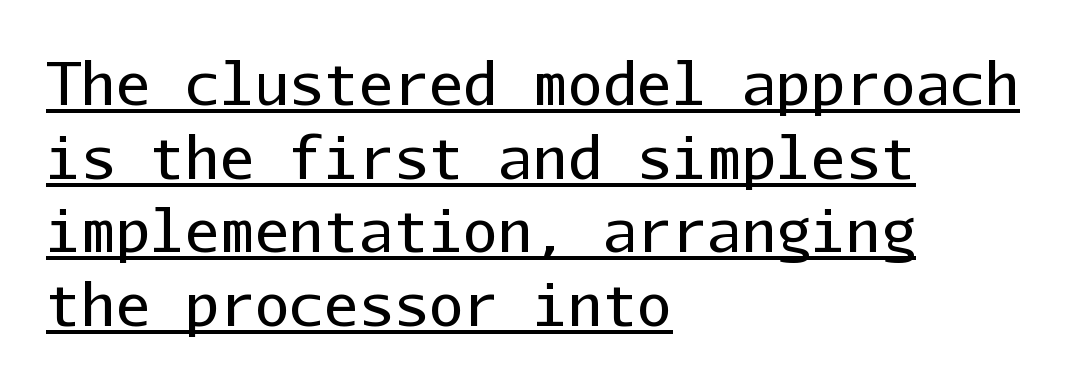
Q: Is the text bold? A: No.
Q: Is the text italic (slanted)? A: No, it is upright.
Q: Is the typeface a serif or a sans-serif typeface? A: Sans-serif.
Q: Is the text underlined? A: Yes.
Q: How is the paragraph aligned? A: Left-aligned.
Q: Is the spacing between letters normal or unusually wide? A: Normal.
Q: Is the spacing between lines tight, normal or loose? A: Normal.
Q: Width (condensed, normal, or wide)? A: Normal.
Q: Stroke contrast? A: Low.
Q: x-height? A: Medium.
Q: Monospaced? A: Yes.
